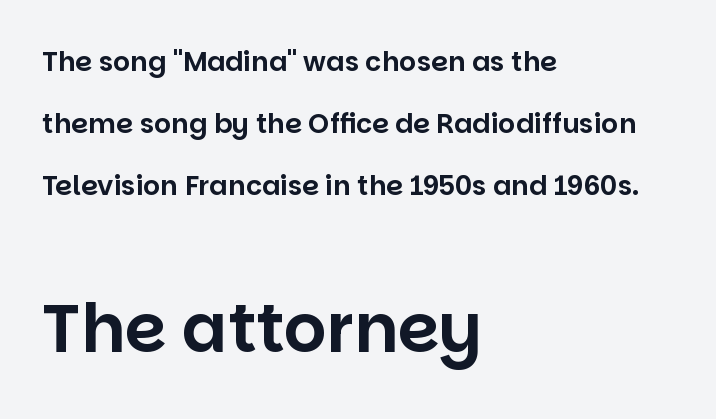
The lines in this sample share a left origin and differ only in where they stop. Every stem runs plumb, perpendicular to the baseline. In terms of letterform style, serifs are entirely absent. A typesetter would call this leading open, well beyond the default.
